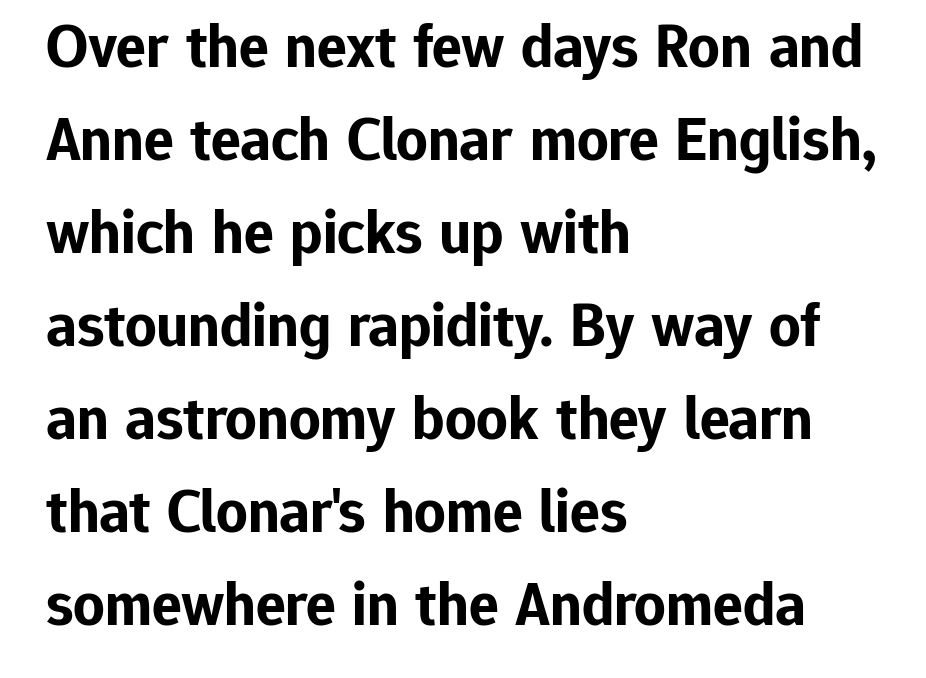
{"serif": "no", "italic": "no", "bold": "yes", "weight": "bold", "width": "normal", "stroke_contrast": "low", "x_height": "medium", "monospaced": "no", "underline": "no", "align": "left", "line_spacing": "normal", "line_spacing_ratio": 1.5, "letter_spacing": "normal", "letter_spacing_em": 0.0, "glyph_px": 62}
